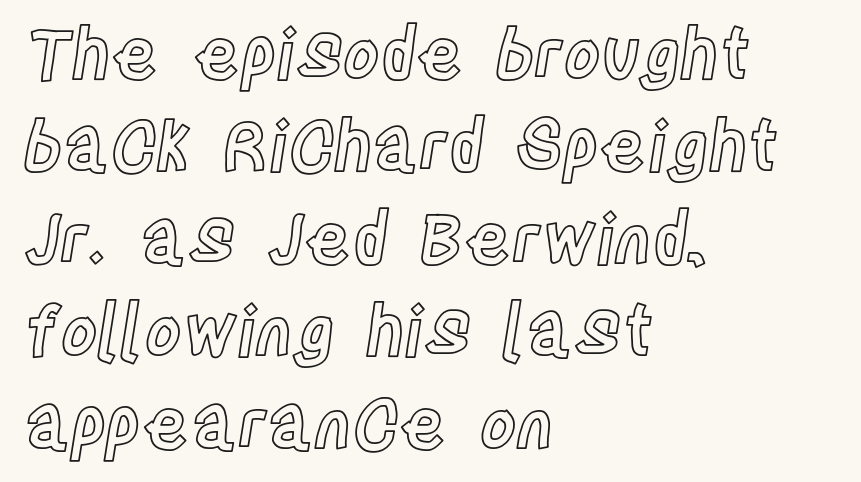
{"width": "condensed", "x_height": "large", "monospaced": "no", "underline": "no", "align": "left", "line_spacing": "normal", "line_spacing_ratio": 1.32, "letter_spacing": "normal", "letter_spacing_em": 0.0, "glyph_px": 70}
